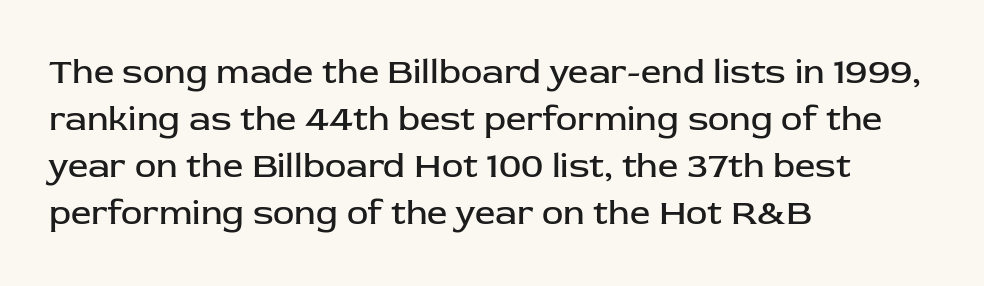
{"serif": "no", "italic": "no", "bold": "no", "weight": "regular", "width": "normal", "stroke_contrast": "low", "x_height": "medium", "monospaced": "no", "underline": "no", "align": "left", "line_spacing": "normal", "line_spacing_ratio": 1.31, "letter_spacing": "normal", "letter_spacing_em": 0.0, "glyph_px": 36}
